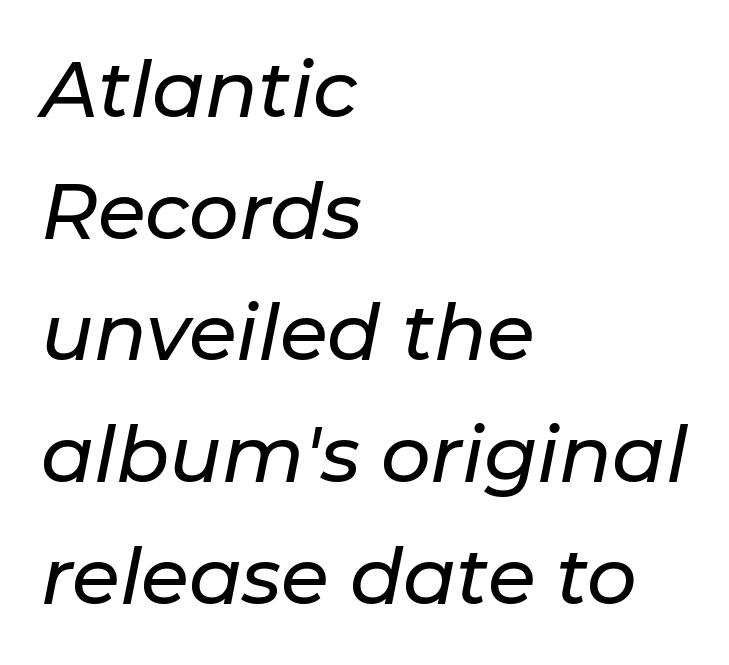
Characters follow at the spacing the type designer built in. Line starts are locked; line ends wander. The space beneath each line is pristine and unruled. Quick note: interline space is typical.
